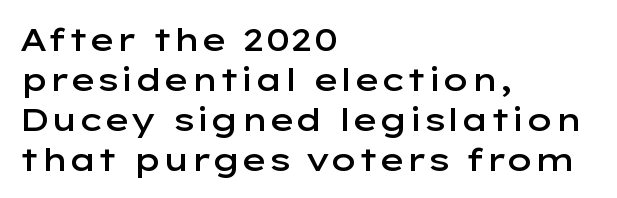
Q: Is the text bold? A: Semi-bold.
Q: Is the text italic (slanted)? A: No, it is upright.
Q: Is the typeface a serif or a sans-serif typeface? A: Sans-serif.
Q: Is the text underlined? A: No.
Q: How is the paragraph aligned? A: Left-aligned.
Q: Is the spacing between letters normal or unusually wide? A: Normal.
Q: Is the spacing between lines tight, normal or loose? A: Normal.
Q: Width (condensed, normal, or wide)? A: Wide.
Q: Stroke contrast? A: Low.
Q: x-height? A: Medium.
Q: Monospaced? A: No.
